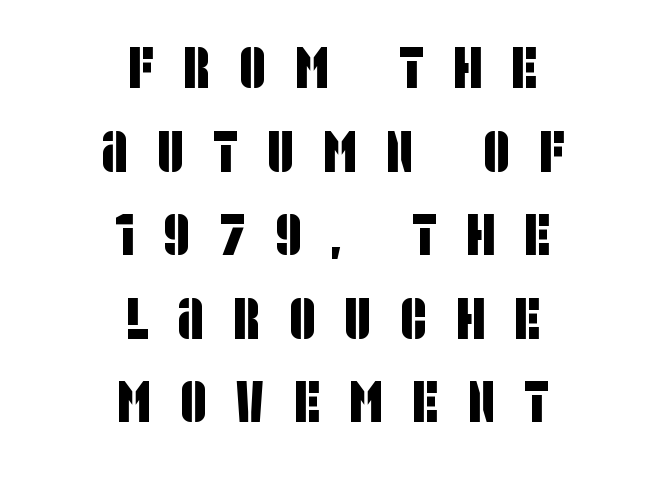
The image shows 58 px condensed sans-serif type; set centered, normal line spacing (1.44x), unusually wide letter spacing (+0.5 em), not underlined; low stroke contrast and a large x-height.
